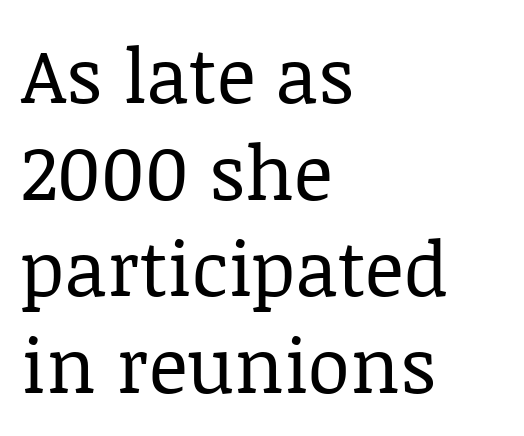
Stroke mass is kept to a normal reading level or below. Horizontal alignment here is leftward, the default for most running prose. The letters advance in unequal steps, a hallmark of proportional type. Horizontal bands of white between lines are of average thickness. The gap between lines stays unmarked.
